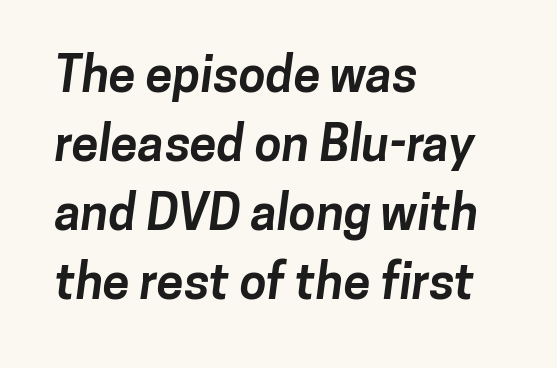
{"serif": "no", "bold": "yes", "weight": "bold", "width": "normal", "stroke_contrast": "low", "x_height": "medium", "monospaced": "no", "underline": "no", "align": "left", "line_spacing": "normal", "line_spacing_ratio": 1.41, "letter_spacing": "normal", "letter_spacing_em": 0.0, "glyph_px": 49}
